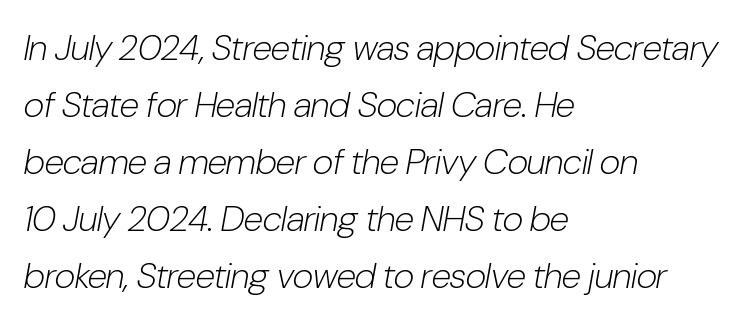
Looking at the ascenders, they clearly lean. Does the copy run flush right? No — it runs flush left. Quick note: underline off. The line texture is even and compact thanks to regular tracking. Whoever set this chose a conventional vertical rhythm.
